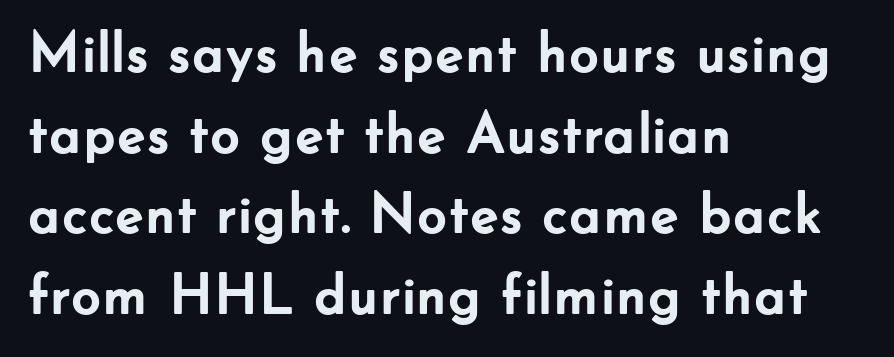
Q: Is the text bold? A: Yes.
Q: Is the text italic (slanted)? A: No, it is upright.
Q: Is the typeface a serif or a sans-serif typeface? A: Sans-serif.
Q: Is the text underlined? A: No.
Q: How is the paragraph aligned? A: Left-aligned.
Q: Is the spacing between letters normal or unusually wide? A: Normal.
Q: Is the spacing between lines tight, normal or loose? A: Normal.
Q: Width (condensed, normal, or wide)? A: Normal.
Q: Stroke contrast? A: Low.
Q: x-height? A: Small.
Q: Monospaced? A: No.
